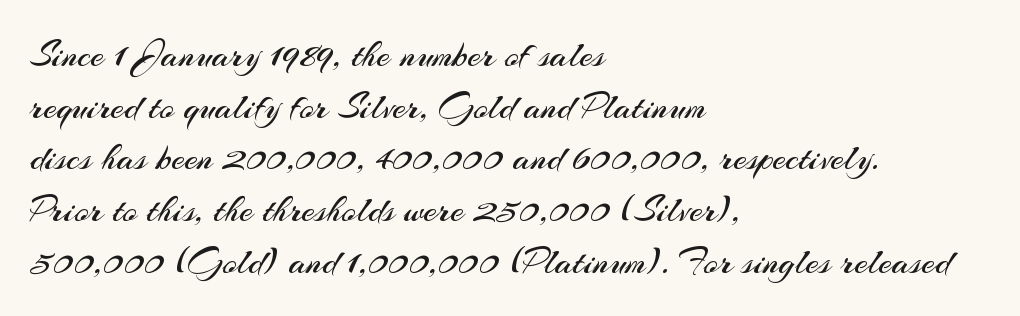
The image shows 38 px regular-weight sans-serif type; set left-aligned, normal line spacing (1.36x), normal letter spacing, not underlined; medium stroke contrast and a small x-height.
